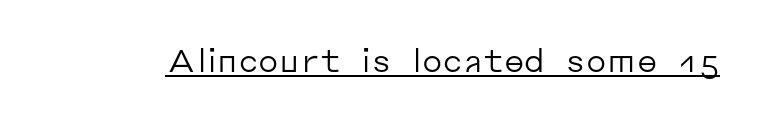
{"serif": "no", "italic": "no", "bold": "no", "weight": "regular", "width": "normal", "stroke_contrast": "low", "x_height": "medium", "monospaced": "no", "underline": "yes", "letter_spacing": "normal", "letter_spacing_em": 0.0, "glyph_px": 32}
